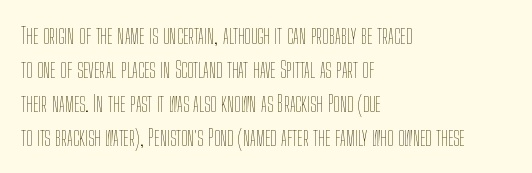
The type sits square on the baseline with zero lean. Stem width sits at or under what a default text font uses. Horizontally, the lines are justified to the leading edge only. This sample keeps an unexceptional amount of space between lines. The space beneath each line is pristine and unruled. There is no visible air inserted between adjacent glyphs.
